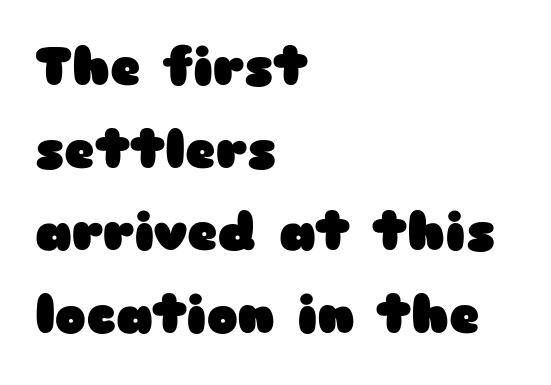
The designer left line spacing at the default. Grotesque or geometric, the face here clearly has no serifs. These lines are rendered in a variable-pitch font. Compared with a centered layout, this one pins lines to the left instead. You'd pick this weight for a headline — it's a proper bold. Letter spacing: default.
